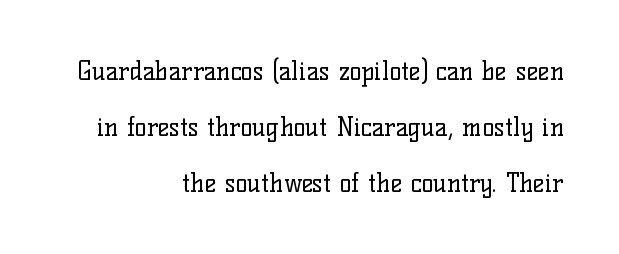
The image shows 25 px text type, upright; set right-aligned, loose line spacing (2.24x), normal letter spacing, not underlined.
